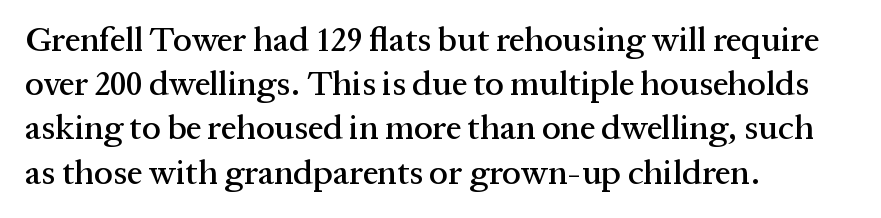
The rendering shows small feet on the letterforms — a serif design. Interline gaps are of average width in this sample. Leftover space on each line is placed entirely after the last word. The type is set solid horizontally, with unmodified tracking.
